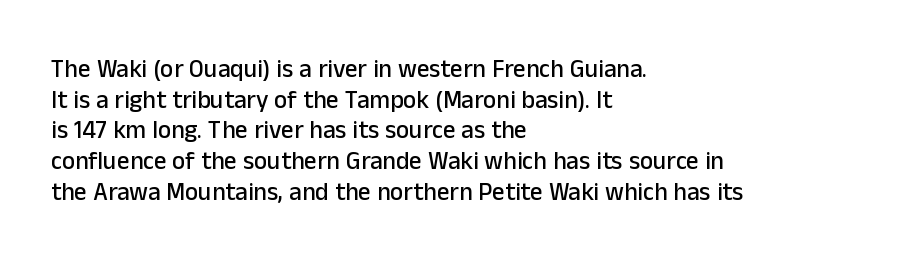
The image shows 25 px text type, upright; set left-aligned, line spacing 1.23x, normal letter spacing, not underlined.
